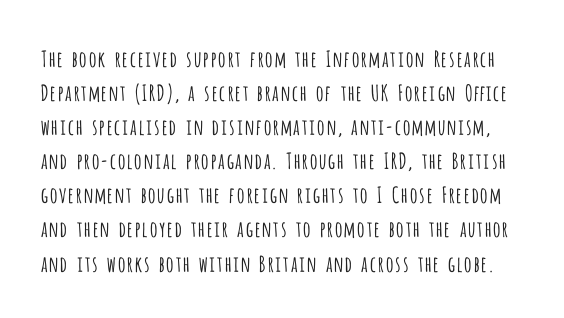
Q: Is the text bold? A: No.
Q: Is the text italic (slanted)? A: No, it is upright.
Q: Is the text underlined? A: No.
Q: Is the spacing between letters normal or unusually wide? A: Normal.
Q: Is the spacing between lines tight, normal or loose? A: Normal.
